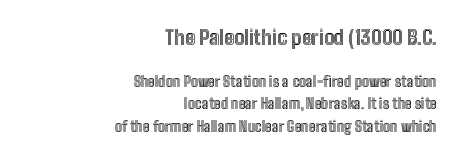
A student would notice the top passage is typeset larger than what follows. Rule under the text: the space is simply empty. The paragraph has a hard right edge and a soft left edge. Successive baselines arrive at the customary interval. The line texture is even and compact thanks to regular tracking. Posture: upright roman.
